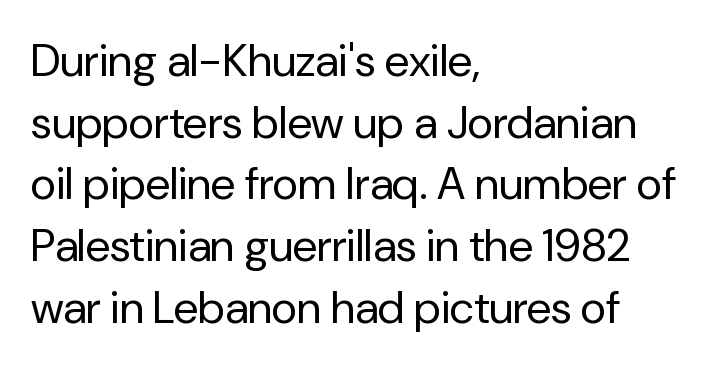
Q: Is the text bold? A: No.
Q: Is the text italic (slanted)? A: No, it is upright.
Q: Is the typeface a serif or a sans-serif typeface? A: Sans-serif.
Q: Is the text underlined? A: No.
Q: How is the paragraph aligned? A: Left-aligned.
Q: Is the spacing between letters normal or unusually wide? A: Normal.
Q: Is the spacing between lines tight, normal or loose? A: Normal.
Q: Width (condensed, normal, or wide)? A: Normal.
Q: Stroke contrast? A: Low.
Q: x-height? A: Medium.
Q: Monospaced? A: No.
